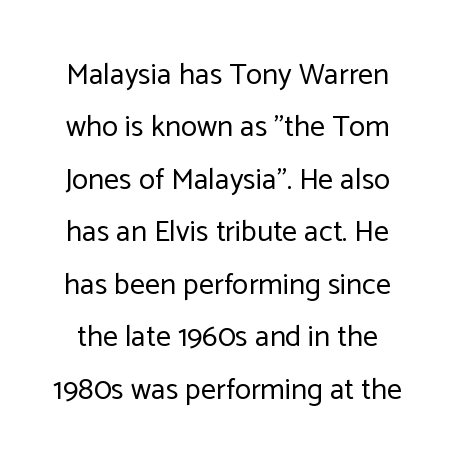
Q: Is the text bold? A: No.
Q: Is the text italic (slanted)? A: No, it is upright.
Q: Is the typeface a serif or a sans-serif typeface? A: Sans-serif.
Q: Is the text underlined? A: No.
Q: Is the spacing between letters normal or unusually wide? A: Normal.
Q: Width (condensed, normal, or wide)? A: Normal.
Q: Stroke contrast? A: Low.
Q: x-height? A: Medium.
Q: Monospaced? A: No.
